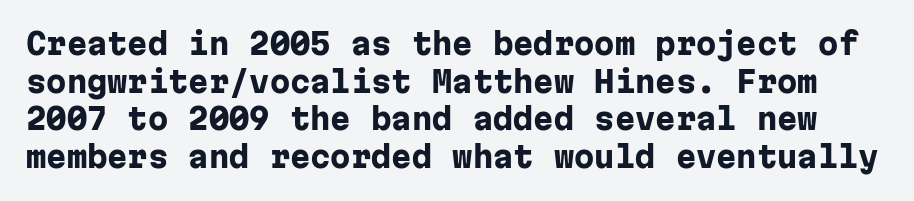
Words appear dense and cohesive because spacing is normal. Spacing verdict: monospaced, one width for all characters. The glyphs have the mass of a bold cut. The space between consecutive lines is moderate.
